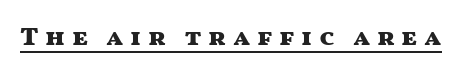
The image shows 26 px bold type, upright; set unusually wide letter spacing (+0.25 em), underlined.
